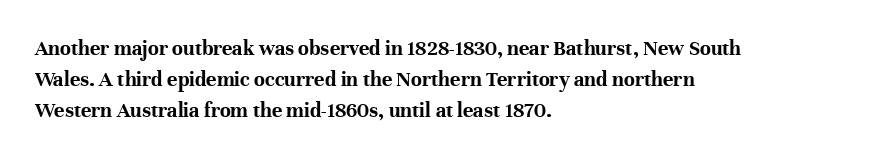
Q: Is the text bold? A: Yes.
Q: Is the text italic (slanted)? A: No, it is upright.
Q: Is the text underlined? A: No.
Q: How is the paragraph aligned? A: Left-aligned.
Q: Is the spacing between letters normal or unusually wide? A: Normal.
Q: Is the spacing between lines tight, normal or loose? A: Normal.
